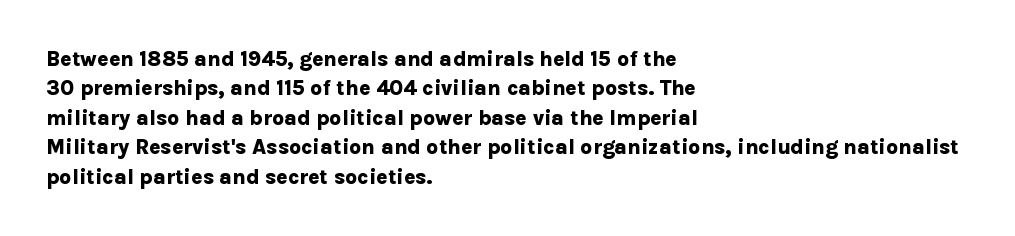
Q: Is the text bold? A: Yes.
Q: Is the text italic (slanted)? A: No, it is upright.
Q: Is the text underlined? A: No.
Q: How is the paragraph aligned? A: Left-aligned.
Q: Is the spacing between letters normal or unusually wide? A: Normal.
Q: Is the spacing between lines tight, normal or loose? A: Normal.
